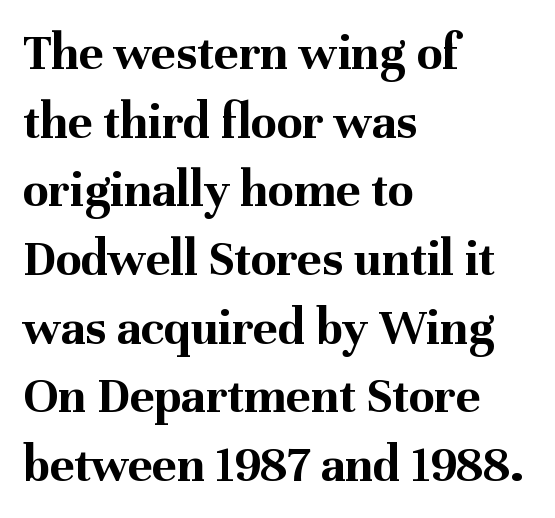
Q: Is the text bold? A: Yes.
Q: Is the text italic (slanted)? A: No, it is upright.
Q: Is the typeface a serif or a sans-serif typeface? A: Serif.
Q: Is the text underlined? A: No.
Q: How is the paragraph aligned? A: Left-aligned.
Q: Is the spacing between letters normal or unusually wide? A: Normal.
Q: Is the spacing between lines tight, normal or loose? A: Normal.
Q: Width (condensed, normal, or wide)? A: Normal.
Q: Stroke contrast? A: Medium.
Q: x-height? A: Medium.
Q: Monospaced? A: No.
